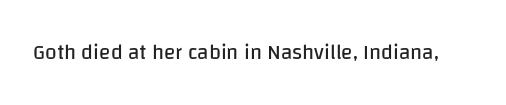
Q: Is the text bold? A: No.
Q: Is the text italic (slanted)? A: No, it is upright.
Q: Is the text underlined? A: No.
Q: Is the spacing between letters normal or unusually wide? A: Normal.
